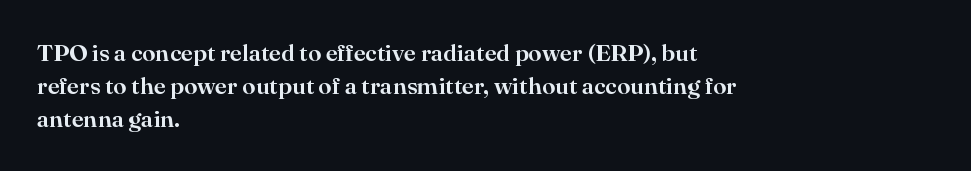
The type sits square on the baseline with zero lean. Students, observe: this is what conventionally led text looks like. Notice how the passage keeps a crisp vertical edge on the left only. Lines of text with bare space underneath.
